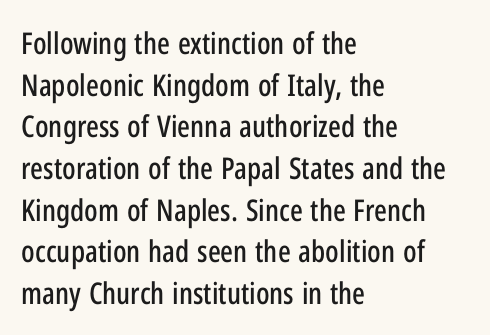
The font family rendered here belongs to the sans-serif group. Decoration check: the copy has no underline. A typesetter would call this proportional, since set widths differ per character. Line beginnings align vertically; line endings do not. Nothing unusual about the tracking: characters are spaced as the font intends. Upright lettering throughout.
